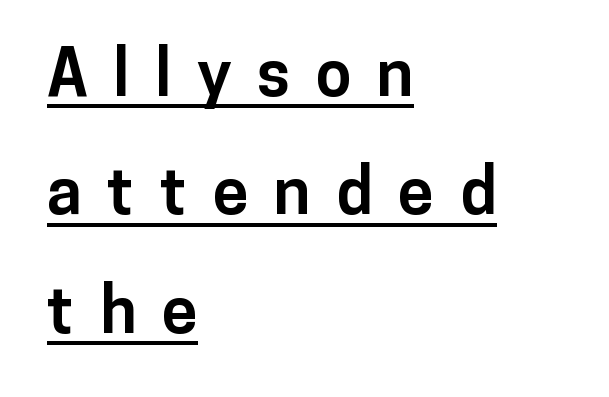
Q: Is the text bold? A: Yes.
Q: Is the text italic (slanted)? A: No, it is upright.
Q: Is the typeface a serif or a sans-serif typeface? A: Sans-serif.
Q: Is the text underlined? A: Yes.
Q: How is the paragraph aligned? A: Left-aligned.
Q: Is the spacing between letters normal or unusually wide? A: Unusually wide.
Q: Width (condensed, normal, or wide)? A: Normal.
Q: Stroke contrast? A: Low.
Q: x-height? A: Medium.
Q: Monospaced? A: No.
